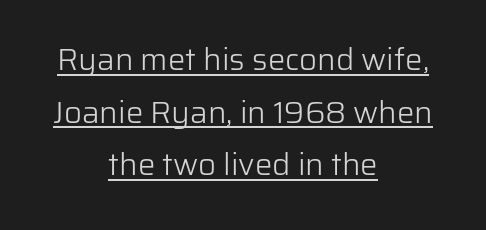
The image shows 31 px light sans-serif type, upright; set centered, normal line spacing (1.7x), normal letter spacing, underlined; low stroke contrast and a medium x-height.
